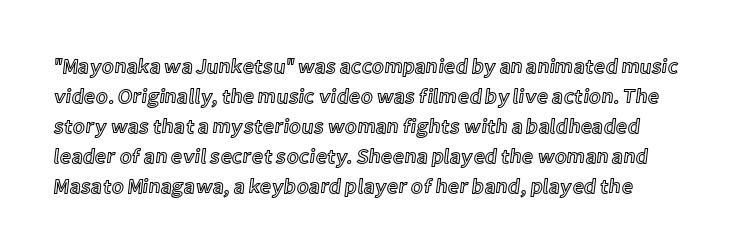
Letters rest on an invisible, unmarked baseline. Students, note that the glyphs here touch the page at normal intervals. Compared with typical paragraphs, the rows here are spaced about the same.
